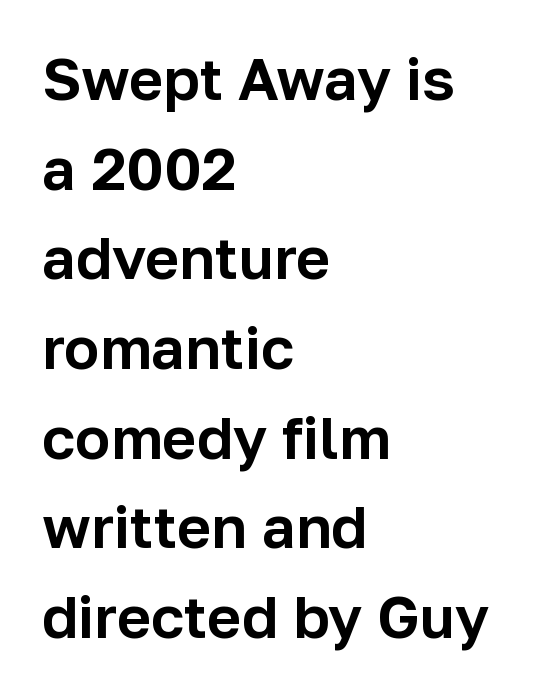
{"serif": "no", "italic": "no", "width": "normal", "stroke_contrast": "low", "x_height": "medium", "monospaced": "no", "underline": "no", "align": "left", "line_spacing": "normal", "line_spacing_ratio": 1.52, "letter_spacing": "normal", "letter_spacing_em": 0.0, "glyph_px": 59}
